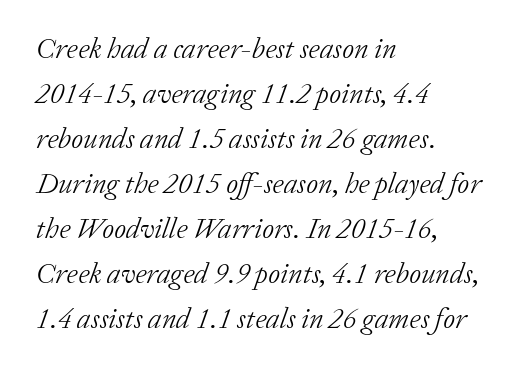
The image shows 29 px light serif type, italic (leaning right); set left-aligned, normal line spacing (1.55x), normal letter spacing, not underlined; low stroke contrast and a medium x-height.
